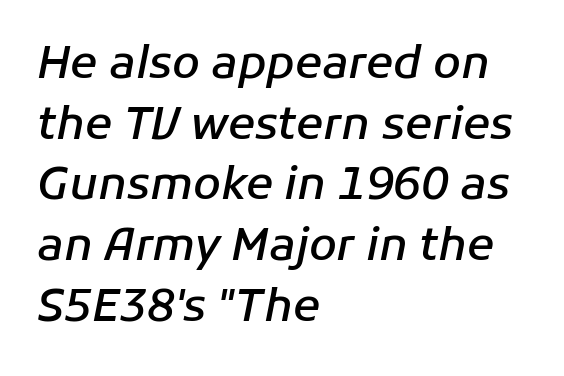
{"italic": "yes", "lean": "right", "slant_degrees": 11, "bold": "semi", "weight": "semibold", "width": "normal", "stroke_contrast": "low", "x_height": "medium", "monospaced": "no", "underline": "no", "align": "left", "line_spacing": "normal", "line_spacing_ratio": 1.35, "letter_spacing": "normal", "letter_spacing_em": 0.0, "glyph_px": 45}
